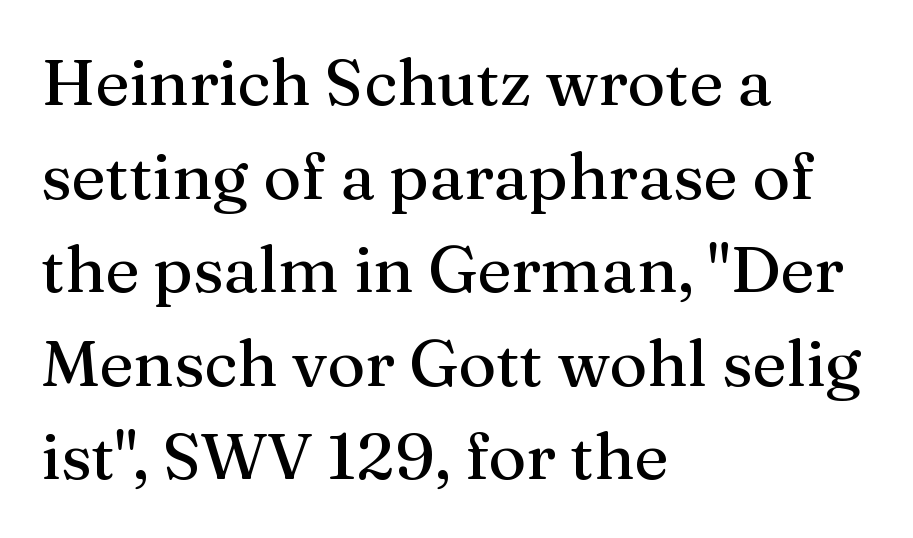
{"serif": "yes", "italic": "no", "width": "normal", "stroke_contrast": "medium", "x_height": "medium", "monospaced": "no", "underline": "no", "align": "left", "line_spacing": "normal", "line_spacing_ratio": 1.44, "letter_spacing": "normal", "letter_spacing_em": 0.0, "glyph_px": 65}
